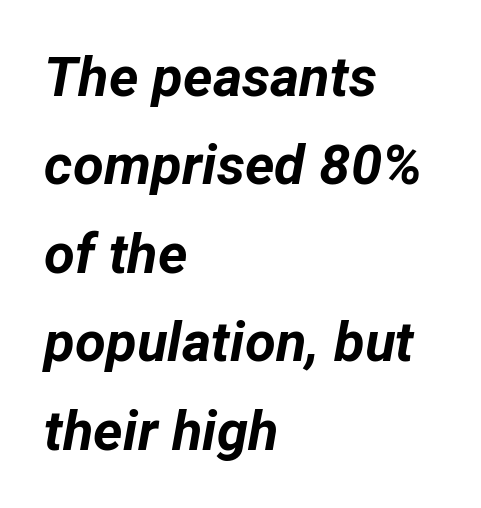
{"italic": "yes", "lean": "right", "slant_degrees": 12, "bold": "yes", "weight": "bold", "width": "normal", "stroke_contrast": "low", "x_height": "medium", "monospaced": "no", "underline": "no", "align": "left", "line_spacing": "normal", "line_spacing_ratio": 1.58, "letter_spacing": "normal", "letter_spacing_em": 0.0, "glyph_px": 56}
